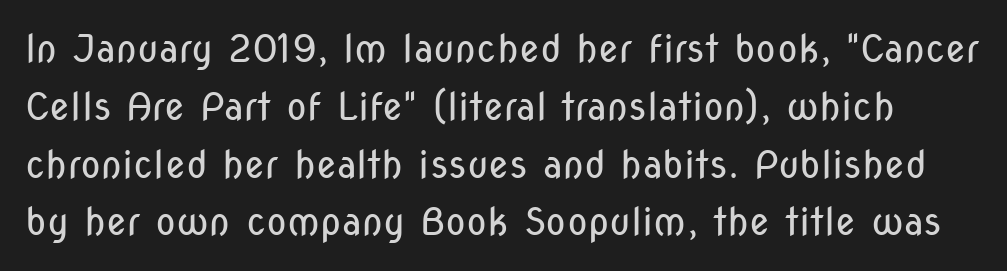
Q: Is the text bold? A: No.
Q: Is the text italic (slanted)? A: No, it is upright.
Q: Is the typeface a serif or a sans-serif typeface? A: Sans-serif.
Q: Is the text underlined? A: No.
Q: Is the spacing between letters normal or unusually wide? A: Normal.
Q: Is the spacing between lines tight, normal or loose? A: Normal.
Q: Width (condensed, normal, or wide)? A: Condensed.
Q: Stroke contrast? A: Low.
Q: x-height? A: Medium.
Q: Monospaced? A: No.
